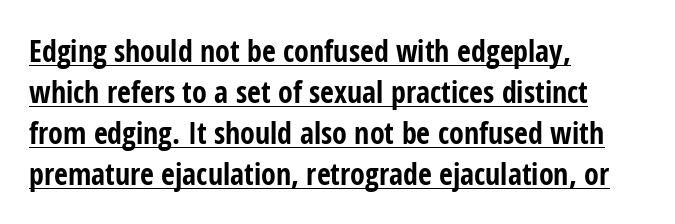
Q: Is the text bold? A: Yes.
Q: Is the text italic (slanted)? A: No, it is upright.
Q: Is the typeface a serif or a sans-serif typeface? A: Sans-serif.
Q: Is the text underlined? A: Yes.
Q: How is the paragraph aligned? A: Left-aligned.
Q: Is the spacing between letters normal or unusually wide? A: Normal.
Q: Is the spacing between lines tight, normal or loose? A: Normal.
Q: Width (condensed, normal, or wide)? A: Condensed.
Q: Stroke contrast? A: Low.
Q: x-height? A: Medium.
Q: Monospaced? A: No.
